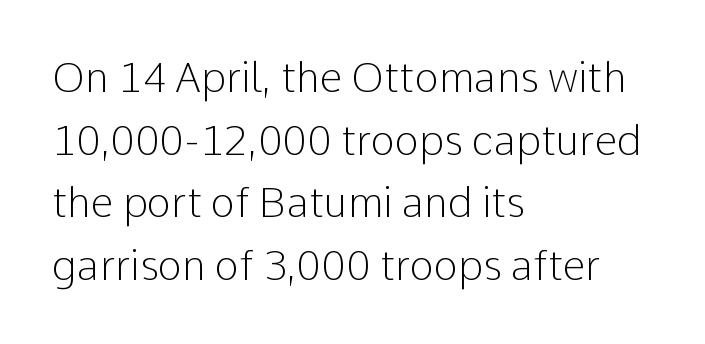
The image shows 41 px light sans-serif type, upright; set left-aligned, normal line spacing (1.53x), normal letter spacing, not underlined; low stroke contrast and a medium x-height.
